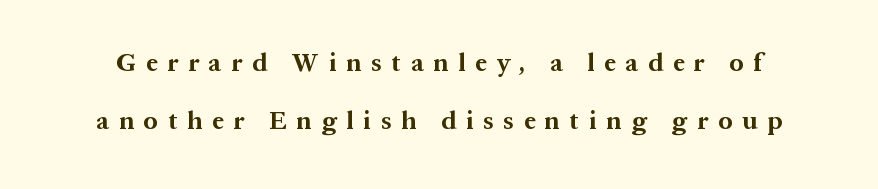
The image shows 25 px bold type, upright; set loose line spacing (2.33x), unusually wide letter spacing (+0.4 em), not underlined.
